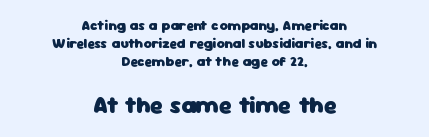
The image shows 24 px bold type, upright; set centered, normal line spacing (1.28x), normal letter spacing, not underlined; the second (bottom) block is 1.71x larger.
